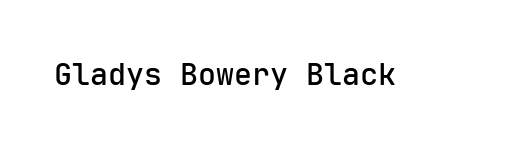
{"serif": "no", "italic": "no", "bold": "semi", "weight": "semibold", "width": "normal", "stroke_contrast": "low", "x_height": "medium", "monospaced": "yes", "underline": "no", "letter_spacing": "normal", "letter_spacing_em": 0.0, "glyph_px": 30}
